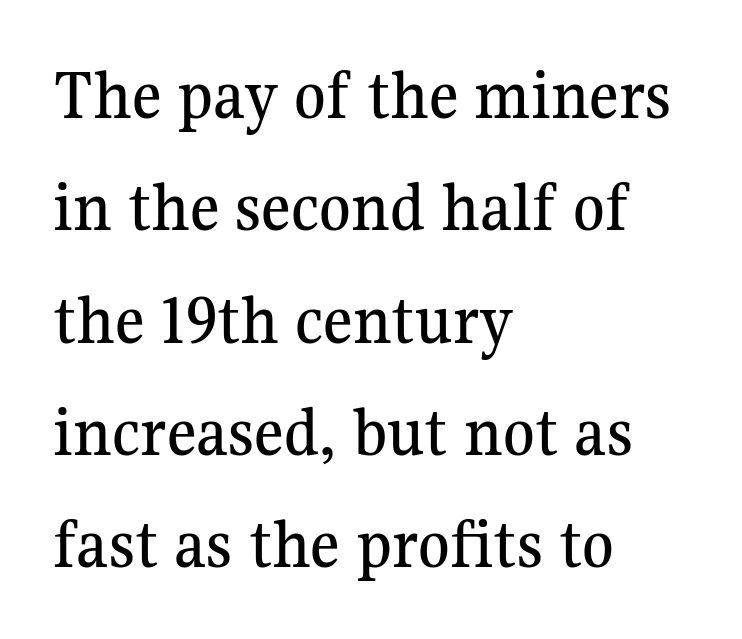
Check under the words: just untouched page. The font's upright variant was chosen for this text. Notice how descenders clear the ascenders below comfortably — that's standard leading. These lines stack with their left ends in a neat column.
